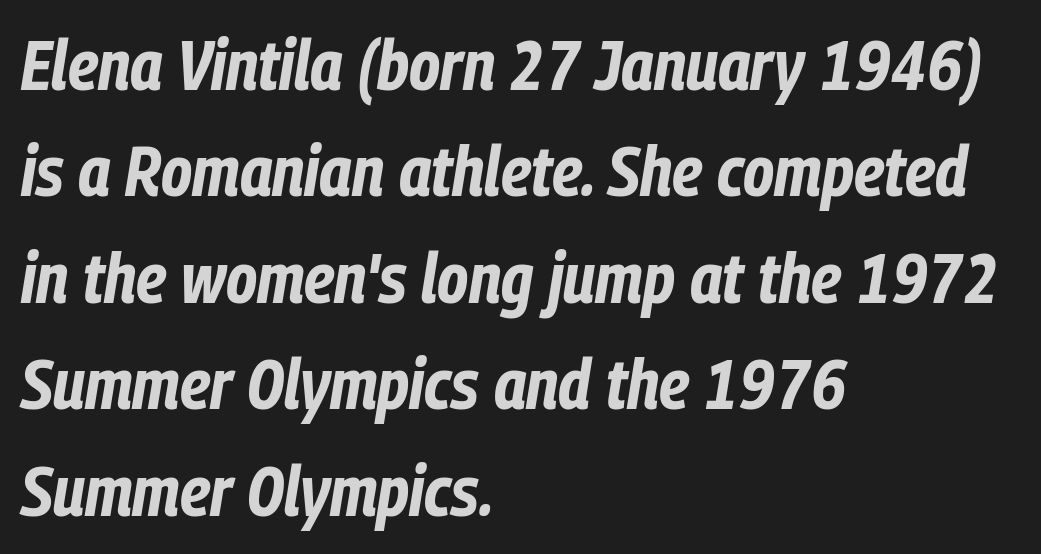
{"italic": "yes", "lean": "right", "slant_degrees": 9, "bold": "yes", "weight": "bold", "width": "condensed", "stroke_contrast": "low", "x_height": "medium", "monospaced": "no", "underline": "no", "align": "left", "line_spacing": "normal", "line_spacing_ratio": 1.5, "letter_spacing": "normal", "letter_spacing_em": 0.0, "glyph_px": 71}
